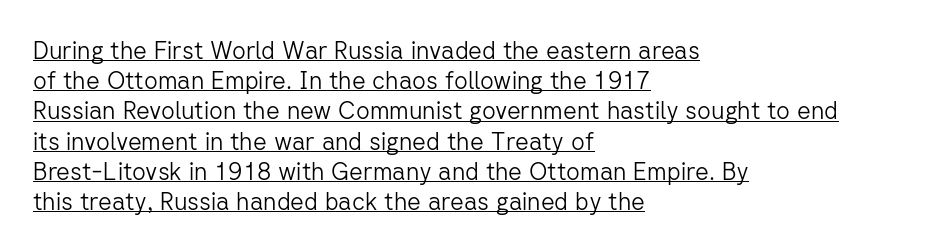
The image shows 24 px text type, upright; set left-aligned, normal line spacing (1.26x), normal letter spacing, underlined.
